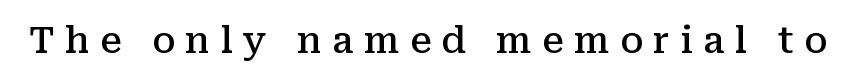
The image shows 36 px semibold serif type, upright; set unusually wide letter spacing (+0.29 em), not underlined; medium stroke contrast and a medium x-height.
